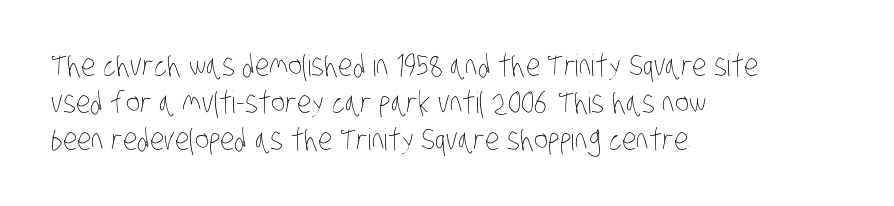
Q: Is the text bold? A: No.
Q: Is the text underlined? A: No.
Q: How is the paragraph aligned? A: Left-aligned.
Q: Is the spacing between letters normal or unusually wide? A: Normal.
Q: Width (condensed, normal, or wide)? A: Condensed.
Q: Stroke contrast? A: Low.
Q: x-height? A: Large.
Q: Monospaced? A: No.
